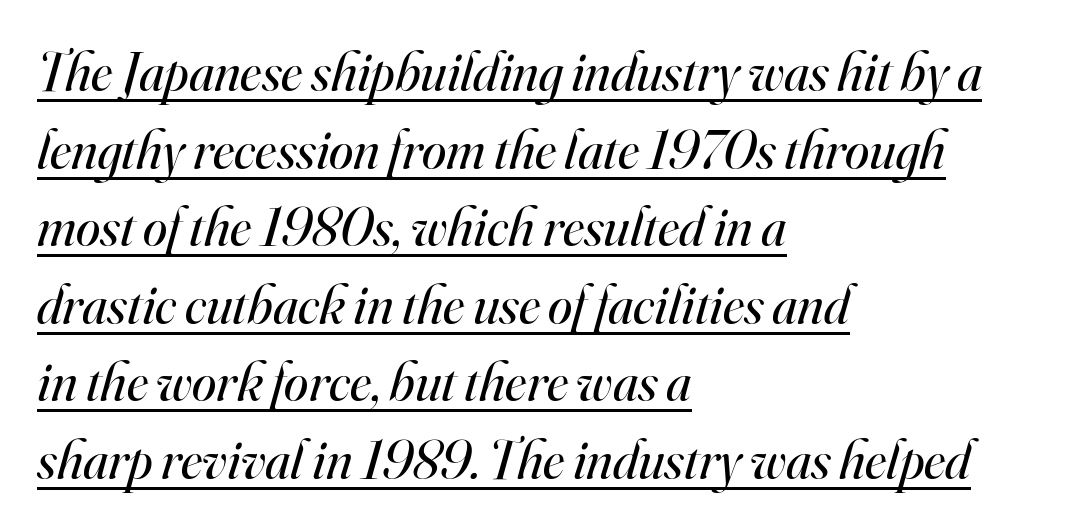
{"serif": "yes", "italic": "yes", "lean": "right", "slant_degrees": 16, "bold": "no", "weight": "regular", "width": "normal", "stroke_contrast": "high", "x_height": "small", "monospaced": "no", "underline": "yes", "align": "left", "line_spacing": "normal", "line_spacing_ratio": 1.41, "letter_spacing": "normal", "letter_spacing_em": 0.0, "glyph_px": 55}
